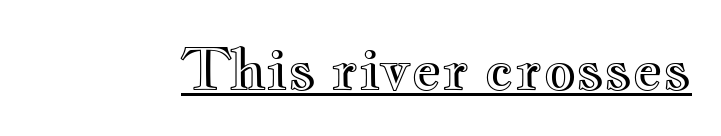
The image shows 57 px wide type, upright; set normal letter spacing, underlined; a small x-height.
